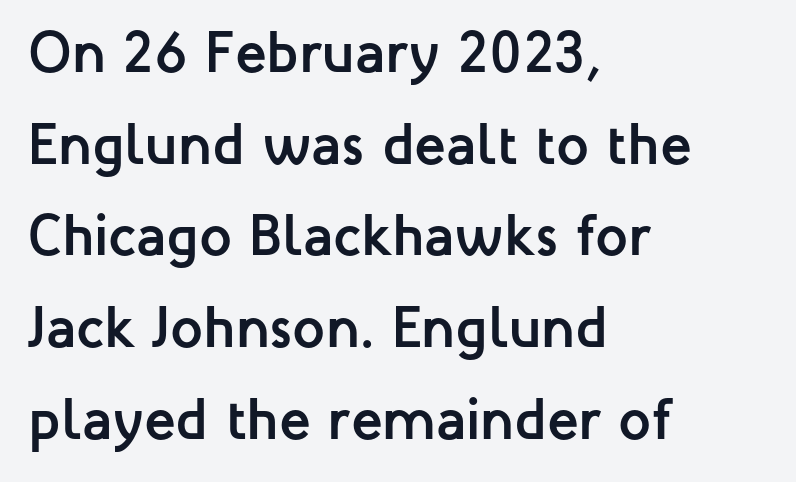
Casual observation: everything's shoved over to the left. The glyphs are unaccompanied by any horizontal stroke below them. Grotesque or geometric, the face here clearly has no serifs. Is there much room between lines? A standard amount, neither cramped nor airy. The axis of the letterforms is exactly vertical.
